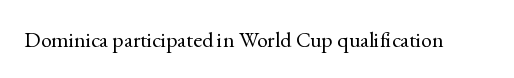
The space directly below the letters is spotless. Quick note: not italic, upright. The line texture is even and compact thanks to regular tracking. These glyphs show unthickened strokes, regular width or finer.
